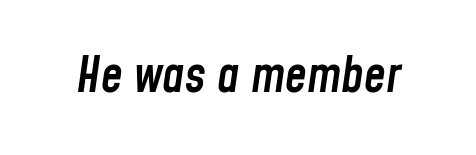
Q: Is the text bold? A: Semi-bold.
Q: Is the text italic (slanted)? A: Yes, it leans right by about 8 degrees.
Q: Is the text underlined? A: No.
Q: Is the spacing between letters normal or unusually wide? A: Normal.
Q: Width (condensed, normal, or wide)? A: Condensed.
Q: Stroke contrast? A: Low.
Q: x-height? A: Medium.
Q: Monospaced? A: No.
